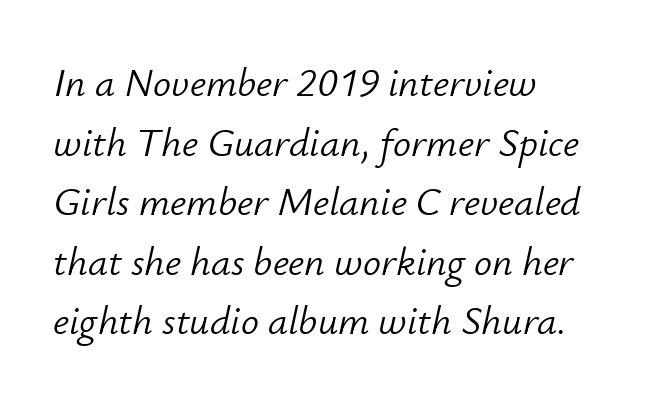
Q: Is the text bold? A: No.
Q: Is the text italic (slanted)? A: Yes, it leans right by about 12 degrees.
Q: Is the text underlined? A: No.
Q: How is the paragraph aligned? A: Left-aligned.
Q: Is the spacing between letters normal or unusually wide? A: Normal.
Q: Is the spacing between lines tight, normal or loose? A: Normal.
Q: Width (condensed, normal, or wide)? A: Normal.
Q: Stroke contrast? A: Low.
Q: x-height? A: Small.
Q: Monospaced? A: No.
